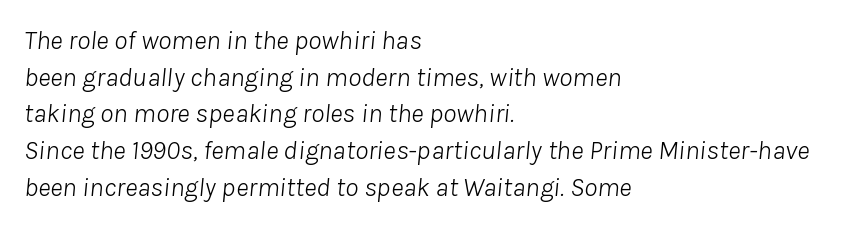
{"italic": "yes", "lean": "right", "slant_degrees": 8, "bold": "no", "underline": "no", "align": "left", "line_spacing": "normal", "line_spacing_ratio": 1.36, "letter_spacing": "normal", "letter_spacing_em": 0.0, "glyph_px": 27}
